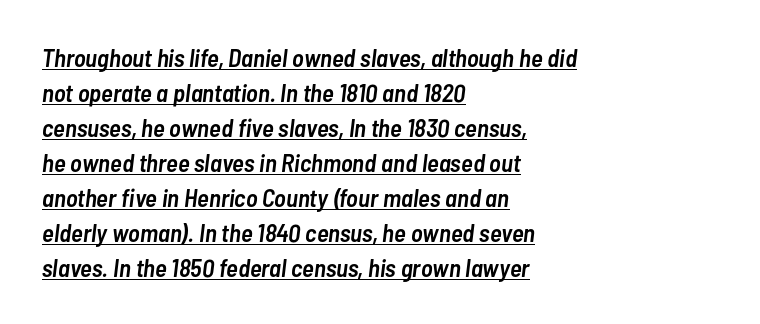
The image shows 25 px text type, italic (leaning right); set left-aligned, normal line spacing (1.4x), normal letter spacing, underlined.
